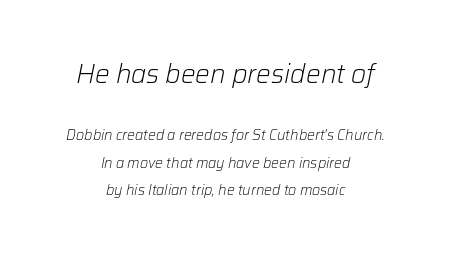
Look at the tracking — it's just the regular setting, nothing added. The string is rendered with underlining switched off. The earlier block is typeset at a bigger size than the later block. Which margin do the lines hug? Neither — every line sits in the middle. These glyphs show unthickened strokes, regular width or finer.
